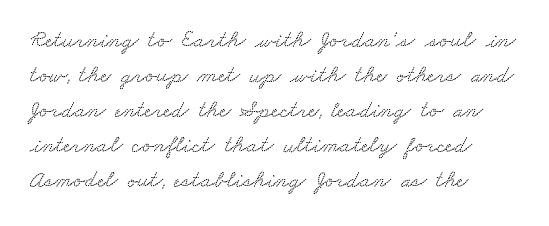
Q: Is the text underlined? A: No.
Q: How is the paragraph aligned? A: Left-aligned.
Q: Is the spacing between letters normal or unusually wide? A: Normal.
Q: Is the spacing between lines tight, normal or loose? A: Normal.
